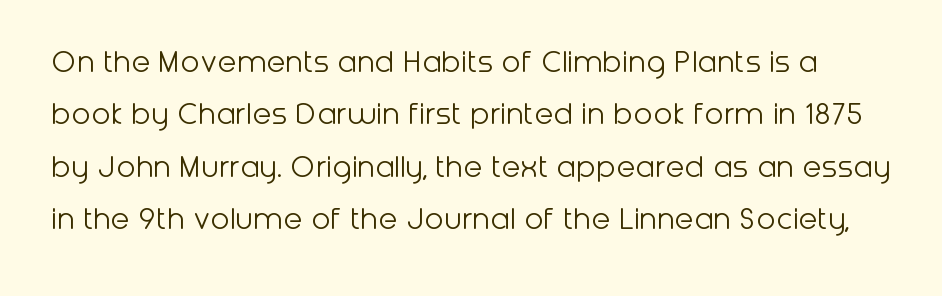
Q: Is the text bold? A: No.
Q: Is the text italic (slanted)? A: No, it is upright.
Q: Is the typeface a serif or a sans-serif typeface? A: Sans-serif.
Q: Is the text underlined? A: No.
Q: Is the spacing between letters normal or unusually wide? A: Normal.
Q: Is the spacing between lines tight, normal or loose? A: Normal.
Q: Width (condensed, normal, or wide)? A: Normal.
Q: Stroke contrast? A: Low.
Q: x-height? A: Medium.
Q: Monospaced? A: No.
